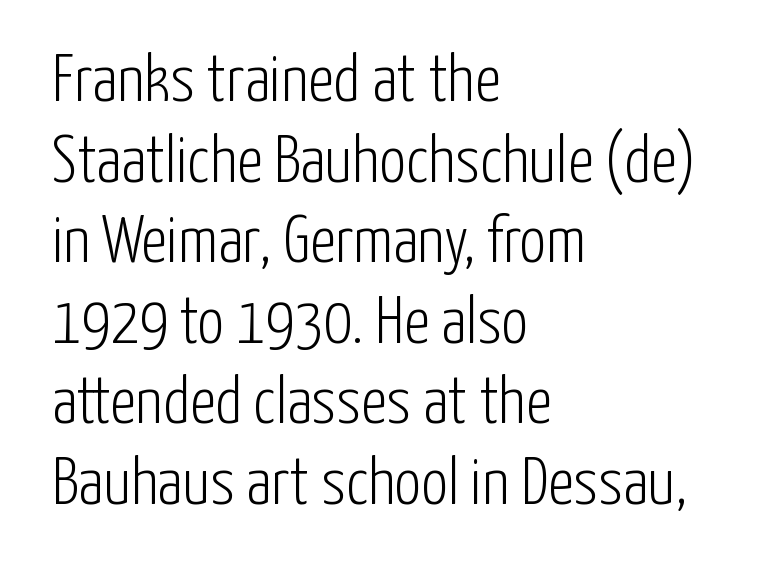
{"serif": "no", "italic": "no", "bold": "no", "weight": "light", "width": "condensed", "stroke_contrast": "low", "x_height": "medium", "monospaced": "no", "underline": "no", "align": "left", "line_spacing_ratio": 1.22, "letter_spacing": "normal", "letter_spacing_em": 0.0, "glyph_px": 66}
